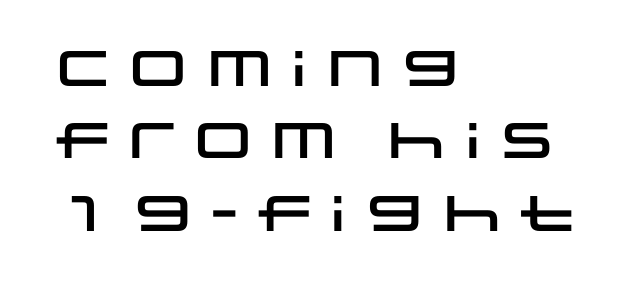
The image shows 50 px wide sans-serif type, upright; set left-aligned, normal line spacing (1.45x), normal letter spacing, not underlined; low stroke contrast and a large x-height.
